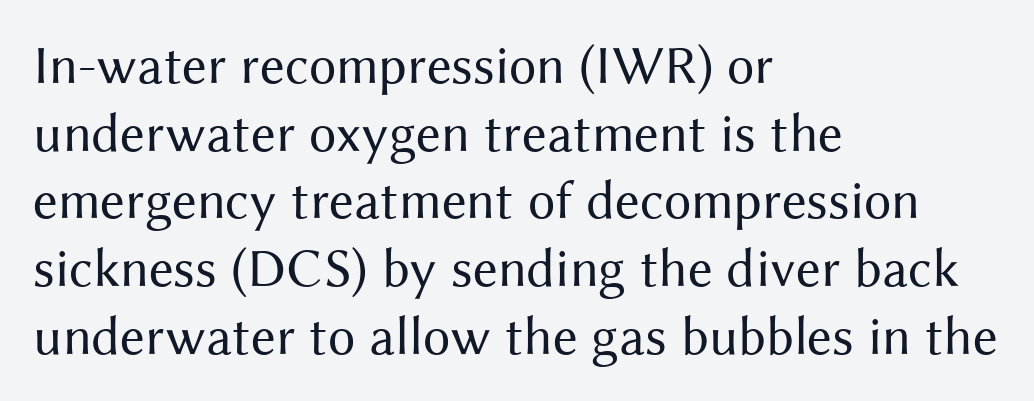
{"serif": "no", "italic": "no", "bold": "no", "weight": "regular", "width": "normal", "stroke_contrast": "medium", "x_height": "medium", "monospaced": "no", "underline": "no", "align": "left", "line_spacing_ratio": 1.23, "letter_spacing": "normal", "letter_spacing_em": 0.0, "glyph_px": 55}
